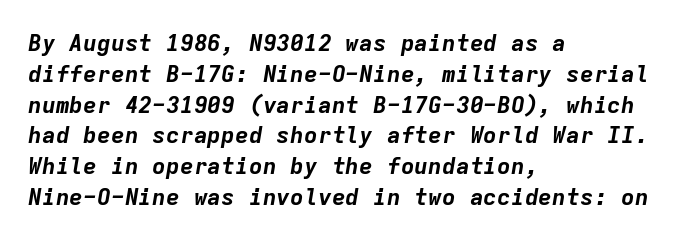
The image shows 23 px bold type, italic (leaning right); set left-aligned, normal line spacing (1.34x), normal letter spacing, not underlined.
